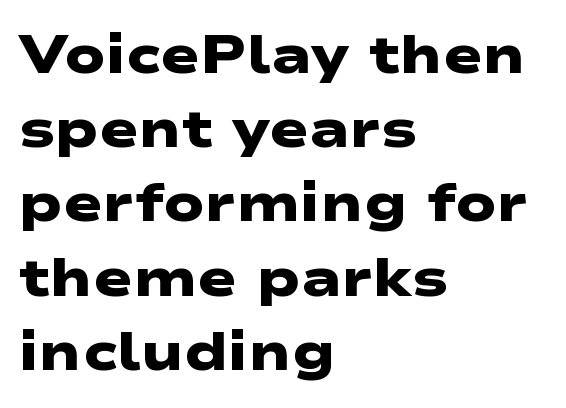
{"serif": "no", "bold": "yes", "weight": "heavy", "width": "wide", "stroke_contrast": "low", "x_height": "medium", "monospaced": "no", "underline": "no", "align": "left", "line_spacing": "normal", "line_spacing_ratio": 1.4, "letter_spacing": "normal", "letter_spacing_em": 0.0, "glyph_px": 53}
